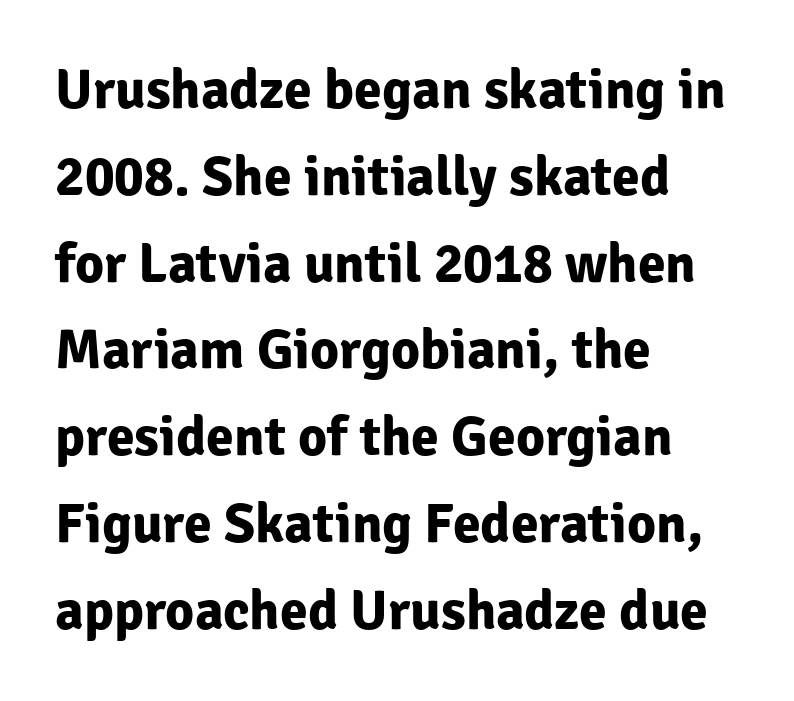
Q: Is the text bold? A: Yes.
Q: Is the text italic (slanted)? A: No, it is upright.
Q: Is the typeface a serif or a sans-serif typeface? A: Sans-serif.
Q: Is the text underlined? A: No.
Q: How is the paragraph aligned? A: Left-aligned.
Q: Is the spacing between letters normal or unusually wide? A: Normal.
Q: Is the spacing between lines tight, normal or loose? A: Normal.
Q: Width (condensed, normal, or wide)? A: Normal.
Q: Stroke contrast? A: Low.
Q: x-height? A: Medium.
Q: Monospaced? A: No.
